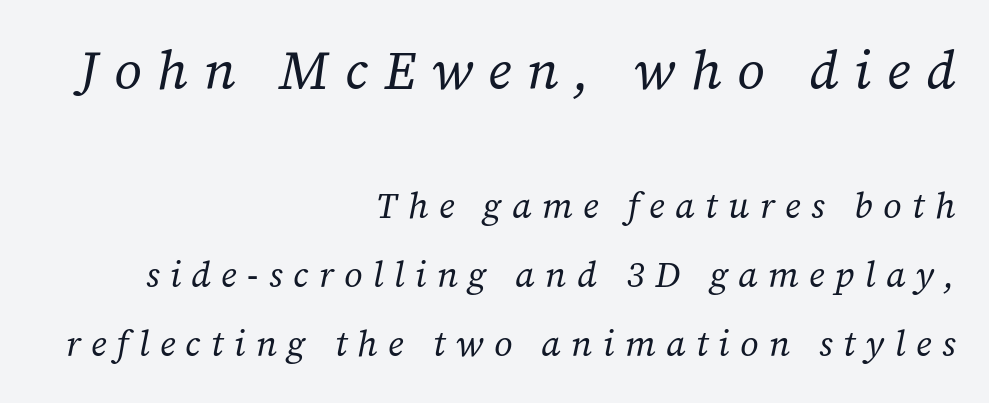
{"serif": "yes", "italic": "yes", "lean": "right", "slant_degrees": 12, "bold": "no", "weight": "regular", "width": "normal", "stroke_contrast": "low", "x_height": "medium", "monospaced": "no", "underline": "no", "align": "right", "line_spacing": "loose", "line_spacing_ratio": 1.92, "letter_spacing": "wide", "letter_spacing_em": 0.29, "larger_block": "first", "size_ratio": 1.5, "glyph_px": 54}
